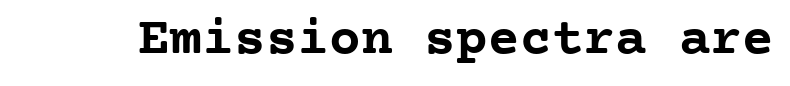
Q: Is the text bold? A: Yes.
Q: Is the text italic (slanted)? A: No, it is upright.
Q: Is the typeface a serif or a sans-serif typeface? A: Serif.
Q: Is the text underlined? A: No.
Q: Is the spacing between letters normal or unusually wide? A: Normal.
Q: Width (condensed, normal, or wide)? A: Normal.
Q: Stroke contrast? A: Low.
Q: x-height? A: Medium.
Q: Monospaced? A: Yes.
